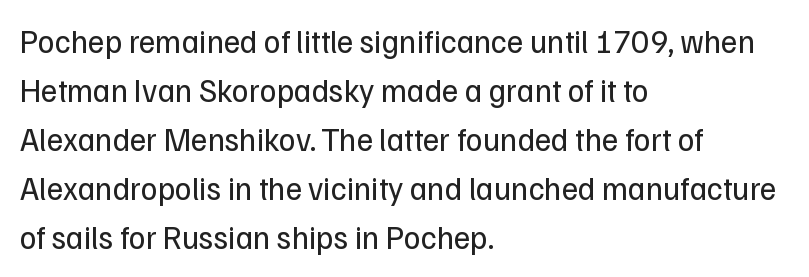
The image shows 32 px regular-weight sans-serif type, upright; set left-aligned, normal line spacing (1.53x), normal letter spacing, not underlined; low stroke contrast and a medium x-height.
